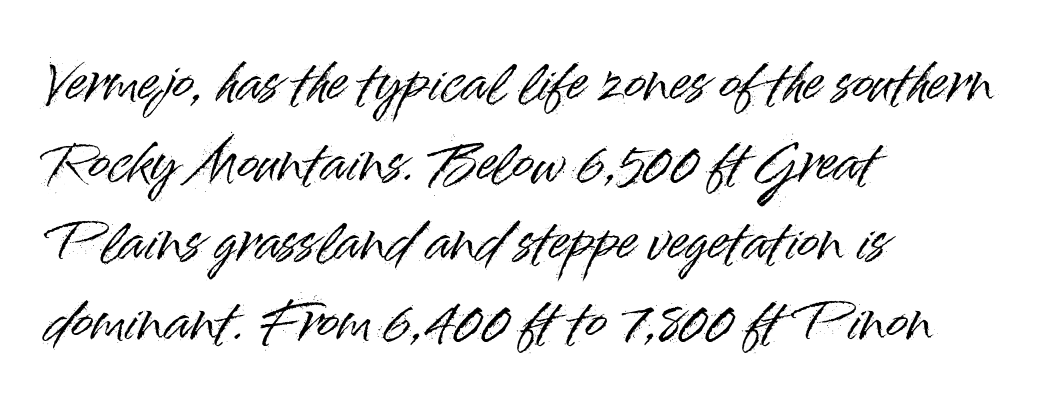
Q: Is the text italic (slanted)? A: Yes.
Q: Is the typeface a serif or a sans-serif typeface? A: Sans-serif.
Q: Is the text underlined? A: No.
Q: How is the paragraph aligned? A: Left-aligned.
Q: Is the spacing between letters normal or unusually wide? A: Normal.
Q: Is the spacing between lines tight, normal or loose? A: Normal.
Q: Width (condensed, normal, or wide)? A: Normal.
Q: Stroke contrast? A: High.
Q: x-height? A: Small.
Q: Monospaced? A: No.
